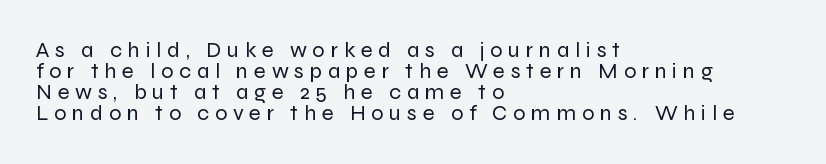
Is there any slant? The stems are plumb. The glyphs are unaccompanied by any horizontal stroke below them. Weight: not bold — regular or lighter. Does extra space separate the letters? Yes, quite a lot of it.
